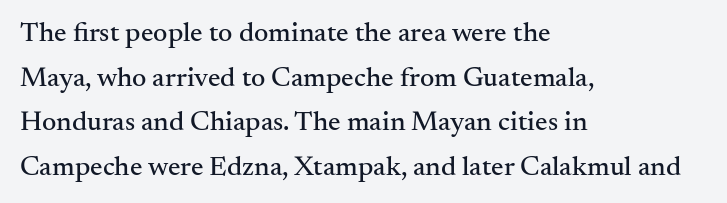
Q: Is the text italic (slanted)? A: No, it is upright.
Q: Is the typeface a serif or a sans-serif typeface? A: Serif.
Q: Is the text underlined? A: No.
Q: How is the paragraph aligned? A: Left-aligned.
Q: Is the spacing between letters normal or unusually wide? A: Normal.
Q: Is the spacing between lines tight, normal or loose? A: Normal.
Q: Width (condensed, normal, or wide)? A: Normal.
Q: Stroke contrast? A: Medium.
Q: x-height? A: Small.
Q: Monospaced? A: No.
